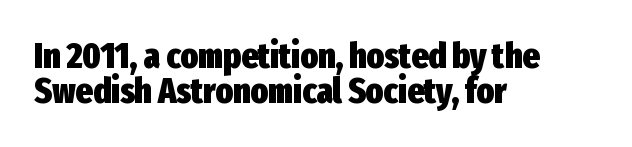
Q: Is the text bold? A: Yes.
Q: Is the text italic (slanted)? A: No, it is upright.
Q: Is the typeface a serif or a sans-serif typeface? A: Sans-serif.
Q: Is the text underlined? A: No.
Q: How is the paragraph aligned? A: Left-aligned.
Q: Is the spacing between letters normal or unusually wide? A: Normal.
Q: Is the spacing between lines tight, normal or loose? A: Tight.
Q: Width (condensed, normal, or wide)? A: Condensed.
Q: Stroke contrast? A: Low.
Q: x-height? A: Medium.
Q: Monospaced? A: No.
